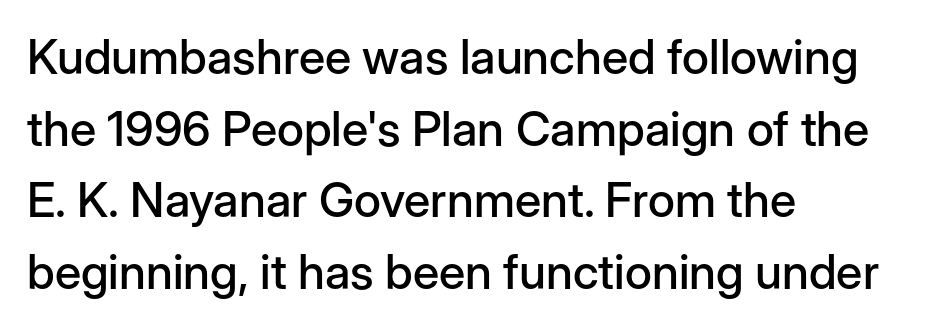
{"serif": "no", "italic": "no", "width": "normal", "stroke_contrast": "low", "x_height": "medium", "monospaced": "no", "underline": "no", "align": "left", "line_spacing": "normal", "line_spacing_ratio": 1.49, "letter_spacing": "normal", "letter_spacing_em": 0.0, "glyph_px": 48}
